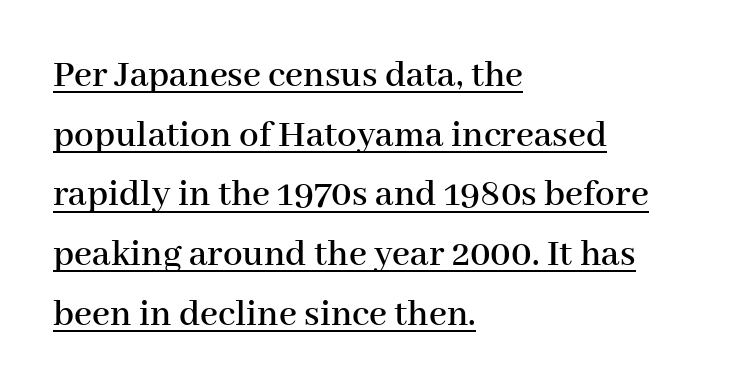
The image shows 39 px serif type, upright; set left-aligned, normal line spacing (1.53x), normal letter spacing, underlined; high stroke contrast and a medium x-height.
